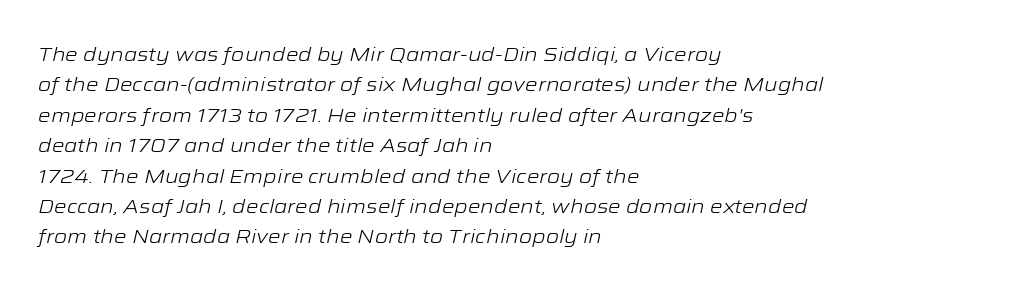
You could call the tracking neutral — neither tight nor loose. The typesetter chose a ragged-right arrangement here. Italic: yes, the glyphs are oblique. Check under the words: just untouched page. The leading is moderate, giving the passage an even texture. The letterforms sit at book weight or below.
